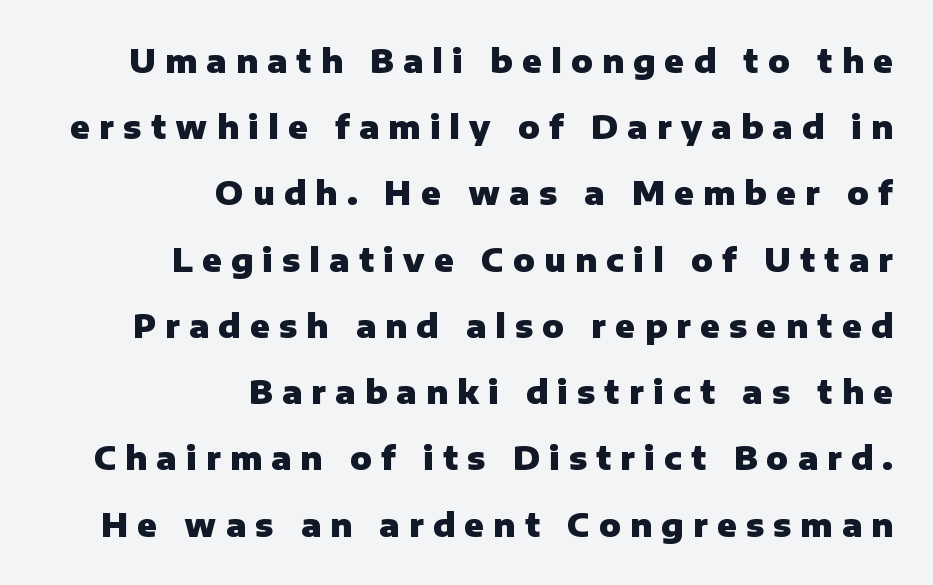
The image shows 32 px heavy sans-serif type, upright; set right-aligned, loose line spacing (2.07x), unusually wide letter spacing (+0.29 em), not underlined; low stroke contrast and a medium x-height.
